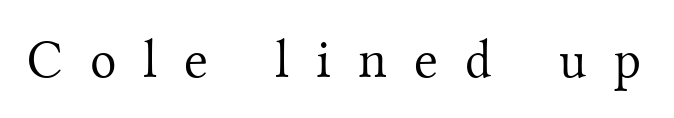
A typesetter would call this heavily tracked-out type. Posture: upright roman. Old-style or modern, the face here clearly has serifs. The rendering uses natural spacing where letterforms have individual widths.
